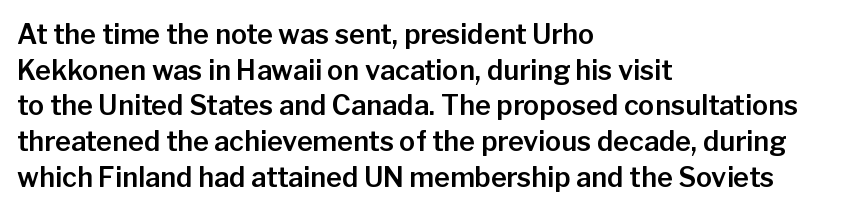
Line spacing here is normal. In terms of posture, this sample is upright. A bare baseline throughout the passage. Does the copy run flush right? No — it runs flush left. You could call the tracking neutral — neither tight nor loose.
